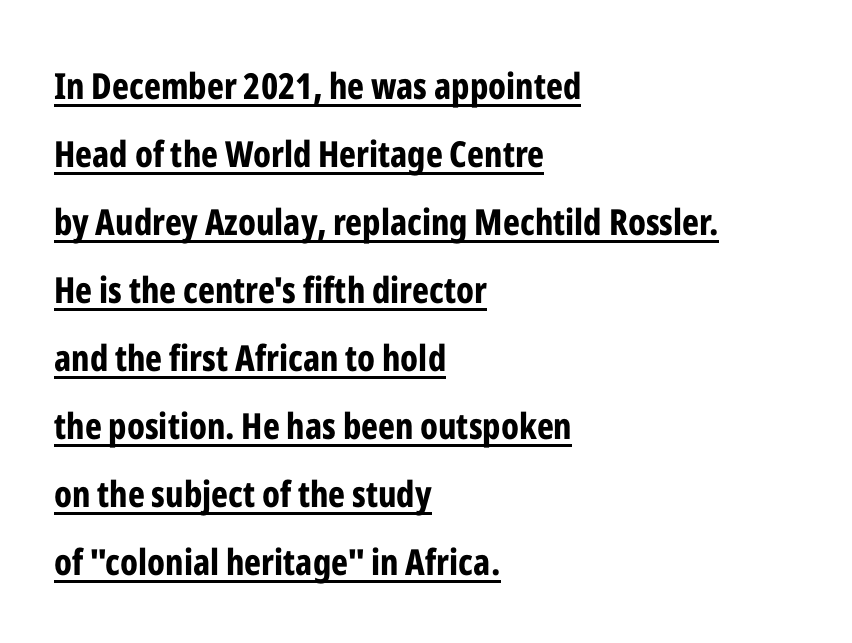
Q: Is the text bold? A: Yes.
Q: Is the text italic (slanted)? A: No, it is upright.
Q: Is the typeface a serif or a sans-serif typeface? A: Sans-serif.
Q: Is the text underlined? A: Yes.
Q: How is the paragraph aligned? A: Left-aligned.
Q: Is the spacing between letters normal or unusually wide? A: Normal.
Q: Width (condensed, normal, or wide)? A: Condensed.
Q: Stroke contrast? A: Low.
Q: x-height? A: Medium.
Q: Monospaced? A: No.
